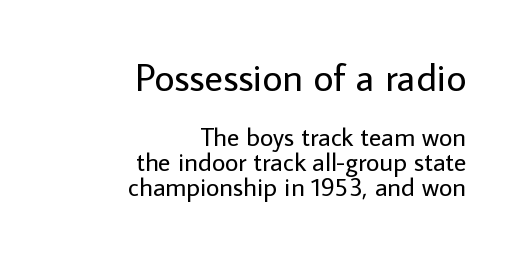
{"serif": "no", "italic": "no", "bold": "no", "weight": "regular", "width": "normal", "stroke_contrast": "low", "x_height": "medium", "monospaced": "no", "underline": "no", "align": "right", "line_spacing": "tight", "line_spacing_ratio": 0.96, "letter_spacing": "normal", "letter_spacing_em": 0.0, "larger_block": "first", "size_ratio": 1.5, "glyph_px": 39}
